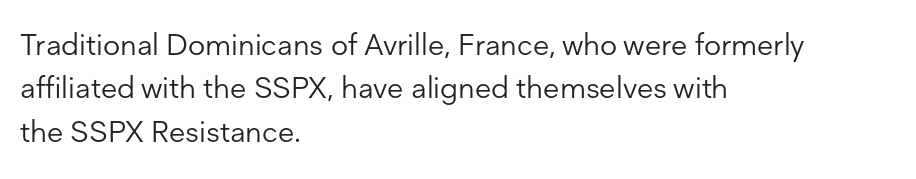
{"serif": "no", "italic": "no", "bold": "no", "weight": "light", "width": "normal", "stroke_contrast": "low", "x_height": "medium", "monospaced": "no", "underline": "no", "align": "left", "line_spacing": "normal", "line_spacing_ratio": 1.45, "letter_spacing": "normal", "letter_spacing_em": 0.0, "glyph_px": 30}
